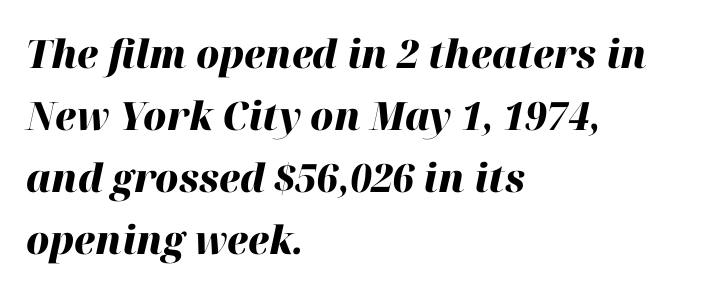
{"italic": "yes", "lean": "right", "slant_degrees": 12, "bold": "yes", "weight": "heavy", "width": "normal", "stroke_contrast": "high", "x_height": "medium", "monospaced": "no", "underline": "no", "align": "left", "line_spacing": "normal", "line_spacing_ratio": 1.59, "letter_spacing": "normal", "letter_spacing_em": 0.0, "glyph_px": 39}
